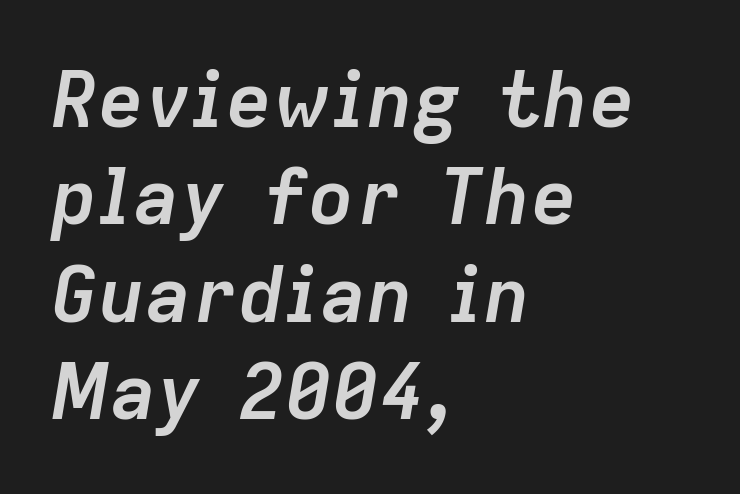
The string is rendered with underlining switched off. The space between consecutive lines is moderate. These words are printed bold, with thick strokes throughout. The letters are slanted; this is an italic face. The face used here is proportionally spaced, like ordinary book or web type.
